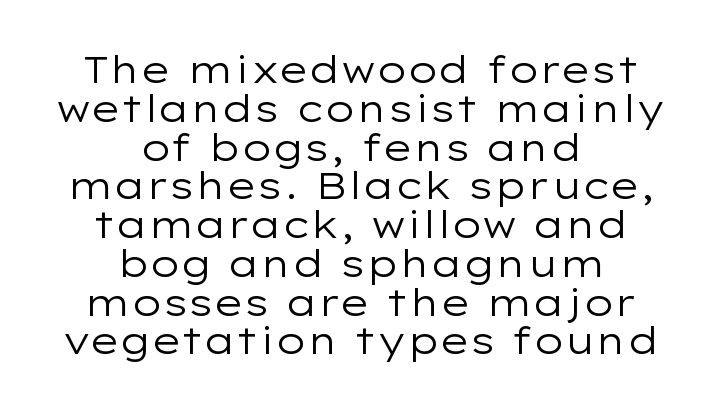
Quick note: not italic, upright. Tightly led — the rows are bunched. Are there feet on the stems? There aren't — it's a sans. Each line is balanced around a shared central axis. Weight class: somewhere from thin through regular. The face used here is proportionally spaced, like ordinary book or web type.
